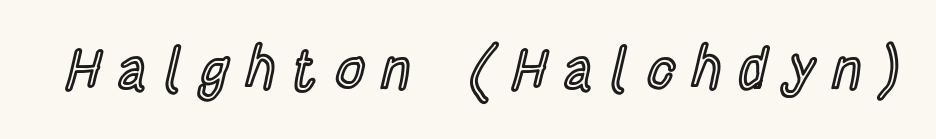
{"width": "condensed", "x_height": "large", "monospaced": "no", "underline": "no", "letter_spacing": "wide", "letter_spacing_em": 0.29, "glyph_px": 58}
